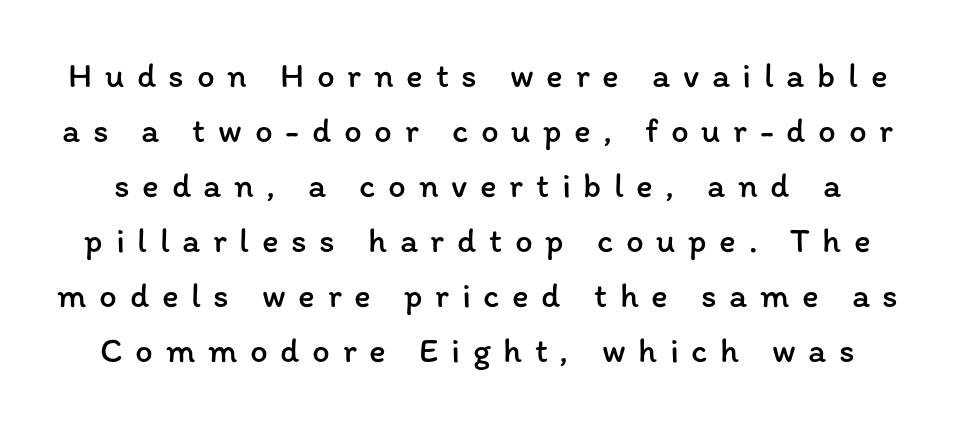
Letters have the restrained weight of plain body copy at most. Underlining? Definitely not there. No italicization has been applied; the sample stays upright. Whoever set this chose a conventional vertical rhythm.
